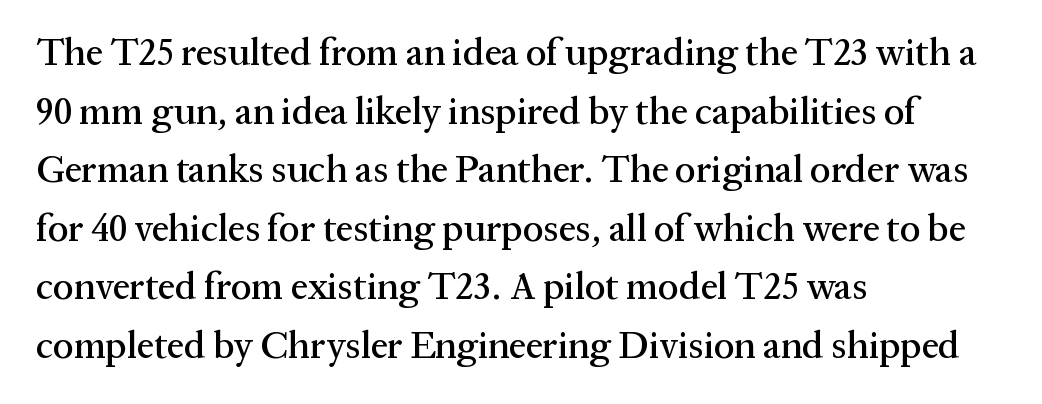
The image shows 38 px serif type, upright; set left-aligned, normal line spacing (1.54x), normal letter spacing, not underlined; medium stroke contrast and a medium x-height.
